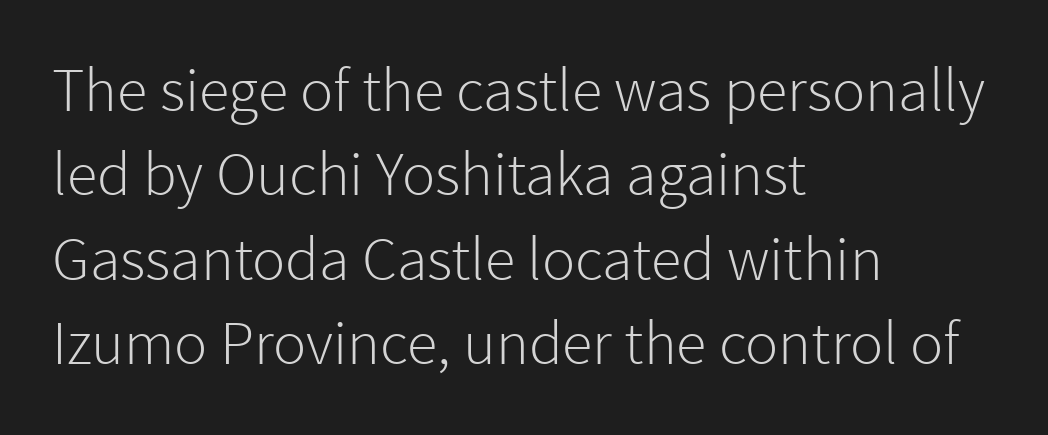
Q: Is the text bold? A: No.
Q: Is the text italic (slanted)? A: No, it is upright.
Q: Is the typeface a serif or a sans-serif typeface? A: Sans-serif.
Q: Is the text underlined? A: No.
Q: How is the paragraph aligned? A: Left-aligned.
Q: Is the spacing between letters normal or unusually wide? A: Normal.
Q: Is the spacing between lines tight, normal or loose? A: Normal.
Q: Width (condensed, normal, or wide)? A: Normal.
Q: Stroke contrast? A: Low.
Q: x-height? A: Medium.
Q: Monospaced? A: No.
